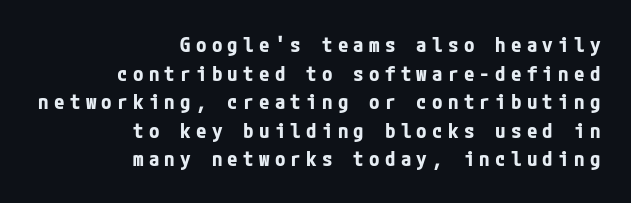
Loose tracking; the words dissolve into strings of separated letters. No word sits above an underline. Stroke thickness is high; the sample reads as a true bold. The designer left line spacing at the default.
